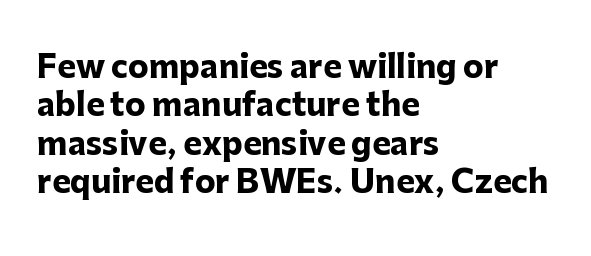
{"serif": "no", "italic": "no", "bold": "yes", "weight": "heavy", "width": "normal", "stroke_contrast": "low", "x_height": "medium", "monospaced": "no", "underline": "no", "align": "left", "line_spacing_ratio": 1.24, "letter_spacing": "normal", "letter_spacing_em": 0.0, "glyph_px": 31}
